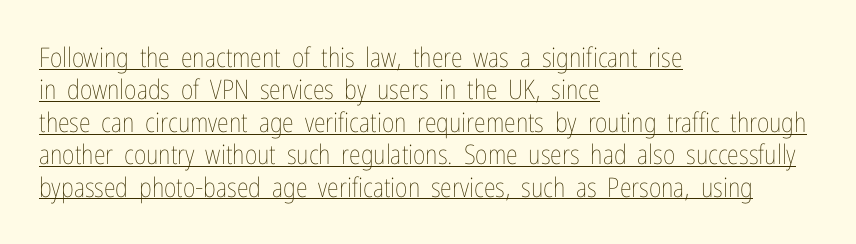
{"italic": "no", "bold": "no", "underline": "yes", "align": "left", "line_spacing_ratio": 1.2, "letter_spacing": "normal", "letter_spacing_em": 0.0, "glyph_px": 27}
